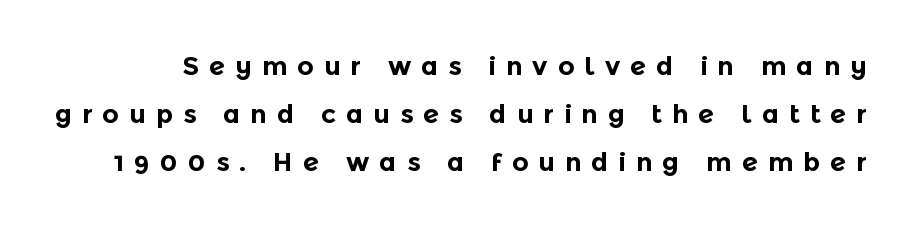
As a designer I'd log this as weight 700, bold. Notice how the stems are strictly vertical — no italics here. Clear beneath every line of the passage. Short note: letters widely spaced.
